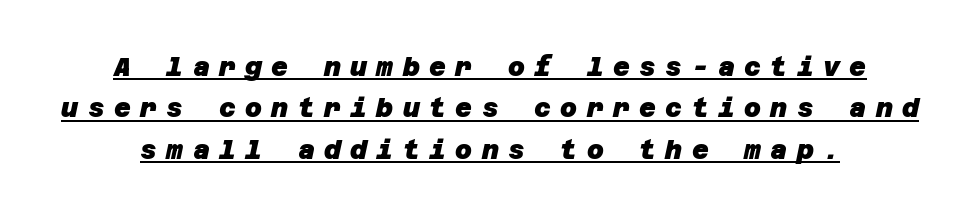
The image shows 26 px bold type; set normal line spacing (1.59x), unusually wide letter spacing (+0.36 em), underlined.
